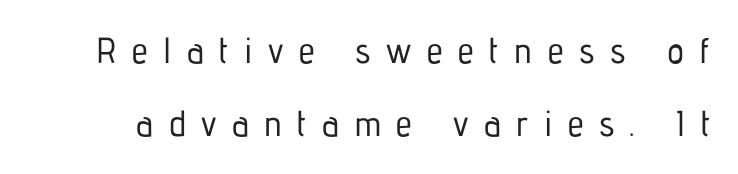
The image shows 36 px condensed sans-serif type, upright; set loose line spacing (2.04x), unusually wide letter spacing (+0.43 em), not underlined; low stroke contrast and a medium x-height.
